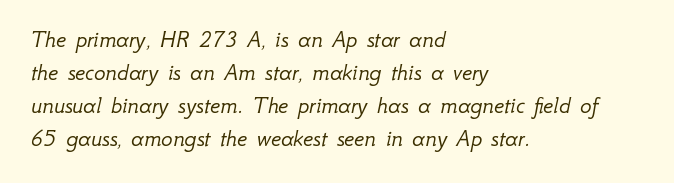
Q: Is the text bold? A: No.
Q: Is the text italic (slanted)? A: Yes, it leans right by about 12 degrees.
Q: Is the text underlined? A: No.
Q: How is the paragraph aligned? A: Left-aligned.
Q: Is the spacing between letters normal or unusually wide? A: Normal.
Q: Is the spacing between lines tight, normal or loose? A: Normal.
